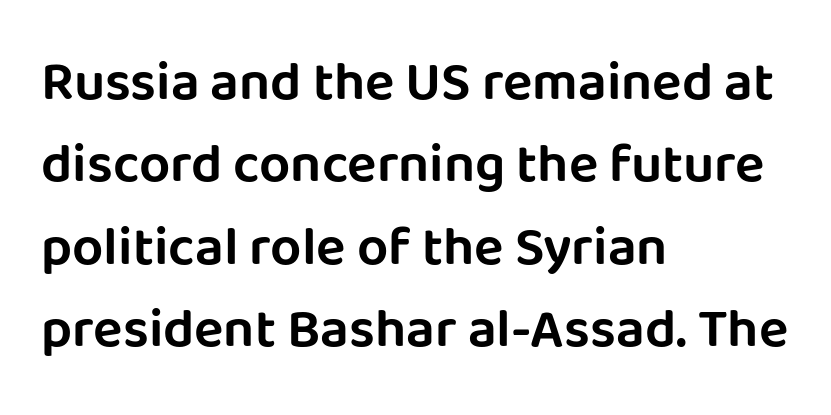
Words float on clear page, feet unadorned. Style check: upright. Classification — sans serif. Horizontally, the lines are justified to the leading edge only.
